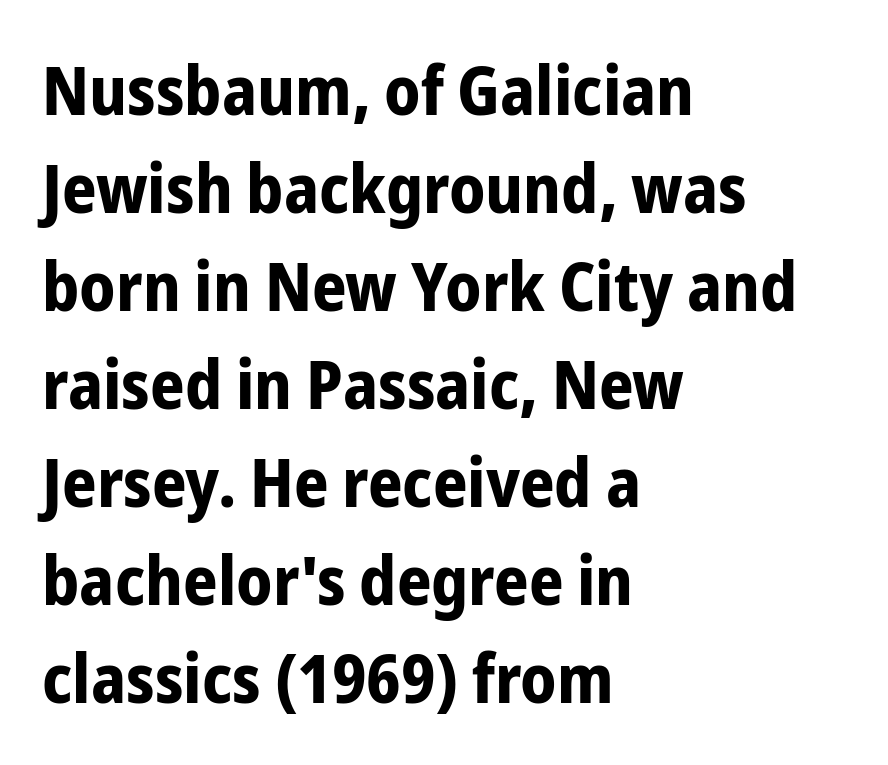
Q: Is the text bold? A: Yes.
Q: Is the text italic (slanted)? A: No, it is upright.
Q: Is the typeface a serif or a sans-serif typeface? A: Sans-serif.
Q: Is the text underlined? A: No.
Q: How is the paragraph aligned? A: Left-aligned.
Q: Is the spacing between letters normal or unusually wide? A: Normal.
Q: Is the spacing between lines tight, normal or loose? A: Normal.
Q: Width (condensed, normal, or wide)? A: Condensed.
Q: Stroke contrast? A: Low.
Q: x-height? A: Medium.
Q: Monospaced? A: No.
